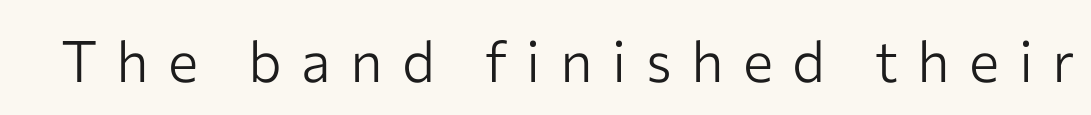
Q: Is the text bold? A: No.
Q: Is the text italic (slanted)? A: No, it is upright.
Q: Is the typeface a serif or a sans-serif typeface? A: Sans-serif.
Q: Is the text underlined? A: No.
Q: Is the spacing between letters normal or unusually wide? A: Unusually wide.
Q: Width (condensed, normal, or wide)? A: Normal.
Q: Stroke contrast? A: Low.
Q: x-height? A: Medium.
Q: Monospaced? A: No.
